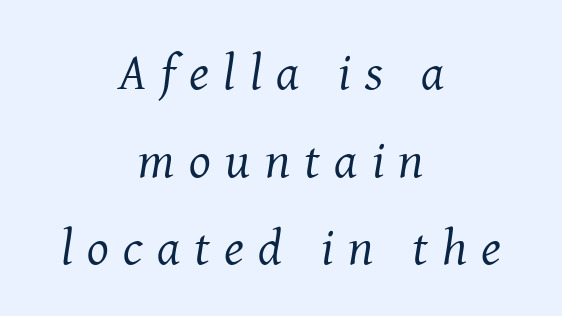
Q: Is the text bold? A: No.
Q: Is the text italic (slanted)? A: Yes, it leans right by about 8 degrees.
Q: Is the typeface a serif or a sans-serif typeface? A: Serif.
Q: Is the text underlined? A: No.
Q: How is the paragraph aligned? A: Centered.
Q: Is the spacing between letters normal or unusually wide? A: Unusually wide.
Q: Width (condensed, normal, or wide)? A: Normal.
Q: Stroke contrast? A: Medium.
Q: x-height? A: Medium.
Q: Monospaced? A: No.
